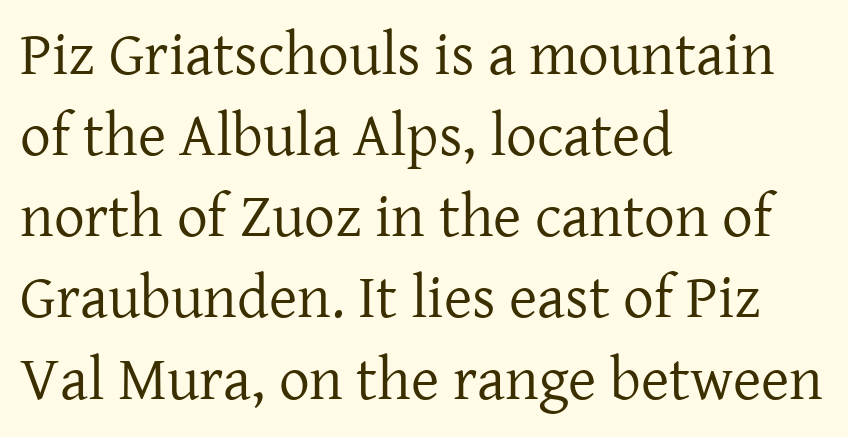
These lines are set flush left with a ragged right edge. Spacing verdict: proportional, widths tailored to each character. Notice how the stems are strictly vertical — no italics here. Nobody touched the tracking dial on this one. A typesetter would call this leading conventional body-copy spacing.
